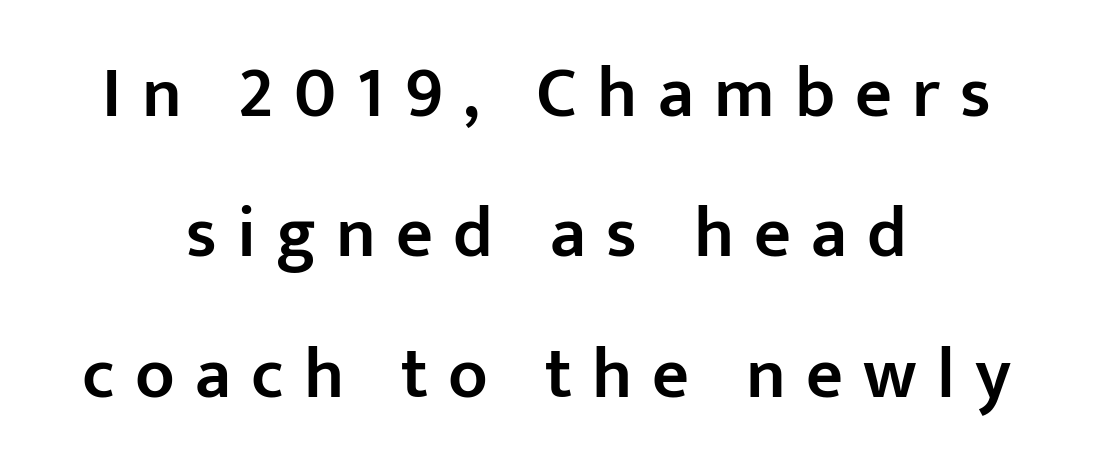
The image shows 72 px semibold sans-serif type, upright; set centered, loose line spacing (1.95x), unusually wide letter spacing (+0.28 em), not underlined; low stroke contrast and a medium x-height.
